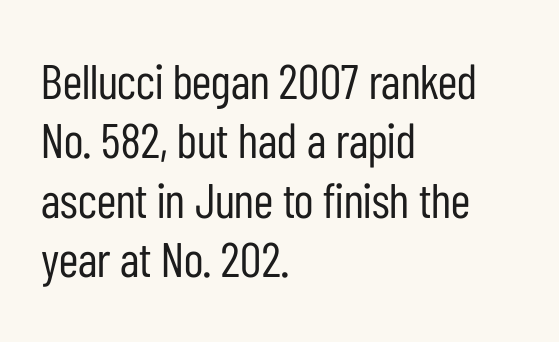
{"serif": "no", "italic": "no", "bold": "no", "weight": "regular", "width": "condensed", "stroke_contrast": "low", "x_height": "medium", "monospaced": "no", "underline": "no", "align": "left", "line_spacing_ratio": 1.21, "letter_spacing": "normal", "letter_spacing_em": 0.0, "glyph_px": 49}
